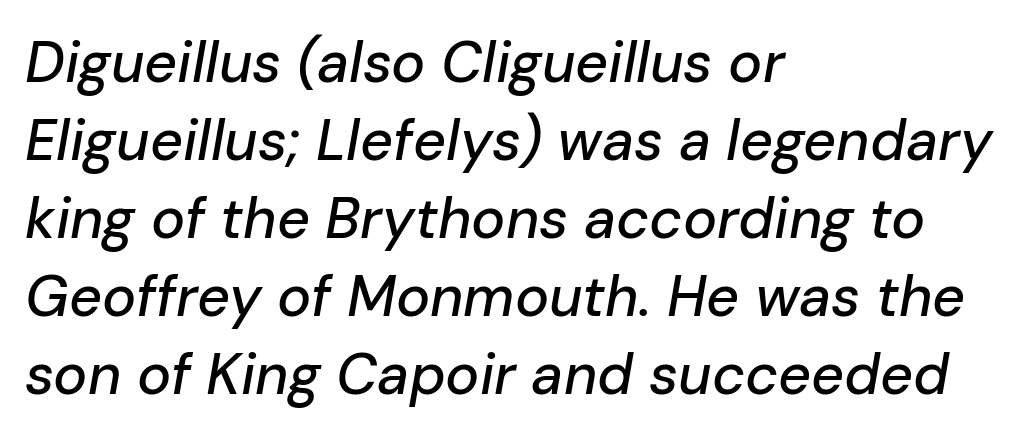
Q: Is the text italic (slanted)? A: Yes, it leans right by about 10 degrees.
Q: Is the text underlined? A: No.
Q: How is the paragraph aligned? A: Left-aligned.
Q: Is the spacing between letters normal or unusually wide? A: Normal.
Q: Is the spacing between lines tight, normal or loose? A: Normal.
Q: Width (condensed, normal, or wide)? A: Normal.
Q: Stroke contrast? A: Low.
Q: x-height? A: Medium.
Q: Monospaced? A: No.
